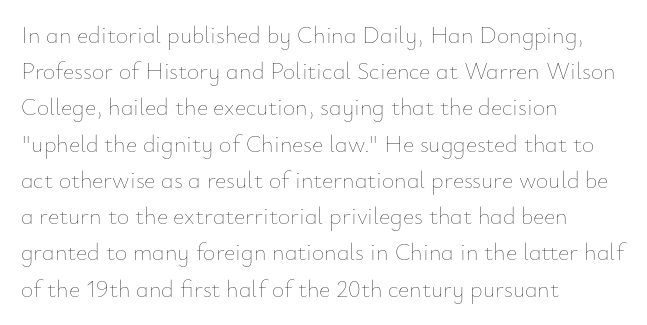
Default kerning and tracking; the words read as compact shapes. Tall strokes in this sample are plumb rather than angled. This rendering uses left alignment, leaving the right contour irregular. Students, observe: this is what conventionally led text looks like. Each stroke keeps to a modest, everyday thickness or less. Honestly, there is no underline to notice here at all.
